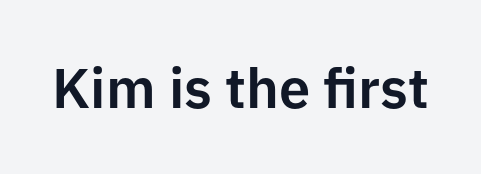
The image shows 56 px sans-serif type, upright; set normal letter spacing, not underlined; low stroke contrast and a medium x-height.
